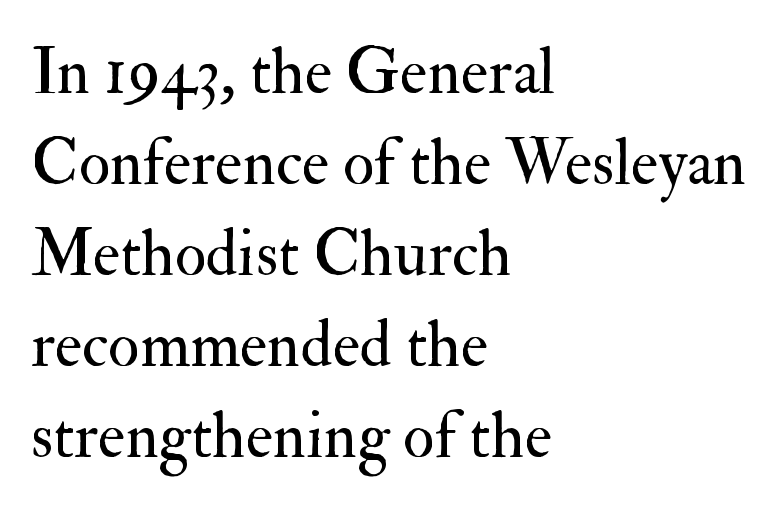
Letters rest on an invisible, unmarked baseline. Nothing heavy about these letters — not bold at all. Does the copy run flush right? No — it runs flush left. The rendering keeps characters at their native spacing.
